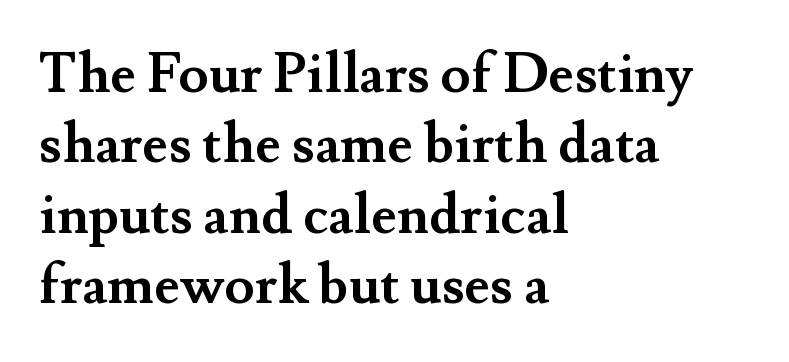
The text block is weighted toward the left margin, trailing off unevenly rightward. Each glyph is drawn with heavy, bold strokes. In terms of leading, this rendering sits right in the middle. Looks like regular typesetting: each glyph gets only the width it needs. You can tell it's not italic because the verticals are truly vertical.
